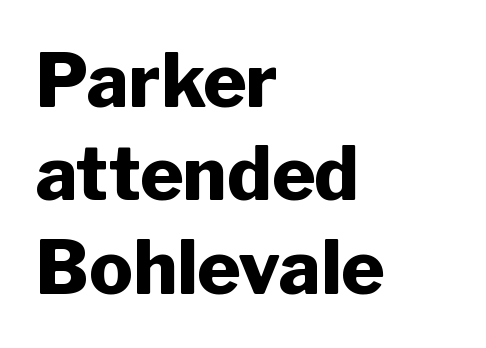
{"serif": "no", "italic": "no", "bold": "yes", "weight": "heavy", "width": "normal", "stroke_contrast": "low", "x_height": "medium", "monospaced": "no", "underline": "no", "align": "left", "line_spacing": "normal", "line_spacing_ratio": 1.28, "letter_spacing": "normal", "letter_spacing_em": 0.0, "glyph_px": 73}
